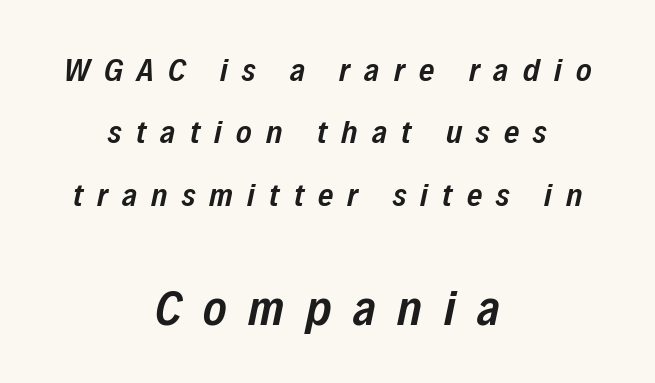
The image shows 50 px semibold, condensed type, italic (leaning right); set centered, line spacing 1.89x, unusually wide letter spacing (+0.43 em), not underlined; the second (bottom) block is 1.52x larger; low stroke contrast and a medium x-height.
